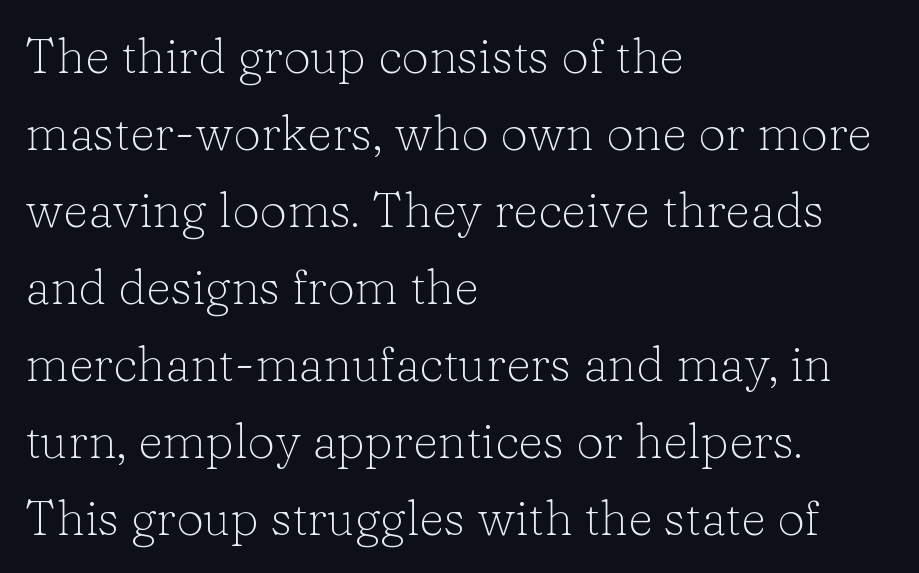
{"serif": "yes", "italic": "no", "bold": "no", "weight": "light", "width": "normal", "stroke_contrast": "low", "x_height": "medium", "monospaced": "no", "underline": "no", "align": "left", "line_spacing": "normal", "line_spacing_ratio": 1.57, "letter_spacing": "normal", "letter_spacing_em": 0.0, "glyph_px": 49}
